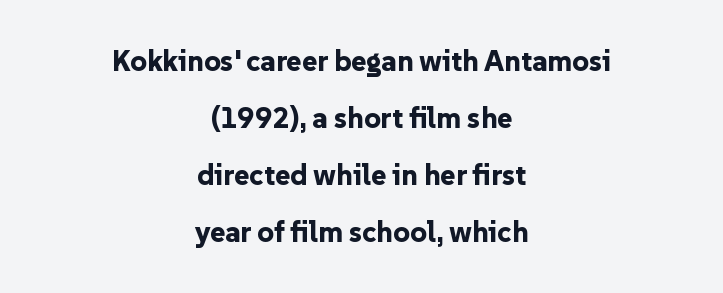
{"serif": "no", "italic": "no", "bold": "yes", "weight": "bold", "width": "normal", "stroke_contrast": "low", "x_height": "medium", "monospaced": "no", "underline": "no", "align": "center", "line_spacing": "loose", "line_spacing_ratio": 1.96, "letter_spacing": "normal", "letter_spacing_em": 0.0, "glyph_px": 29}
